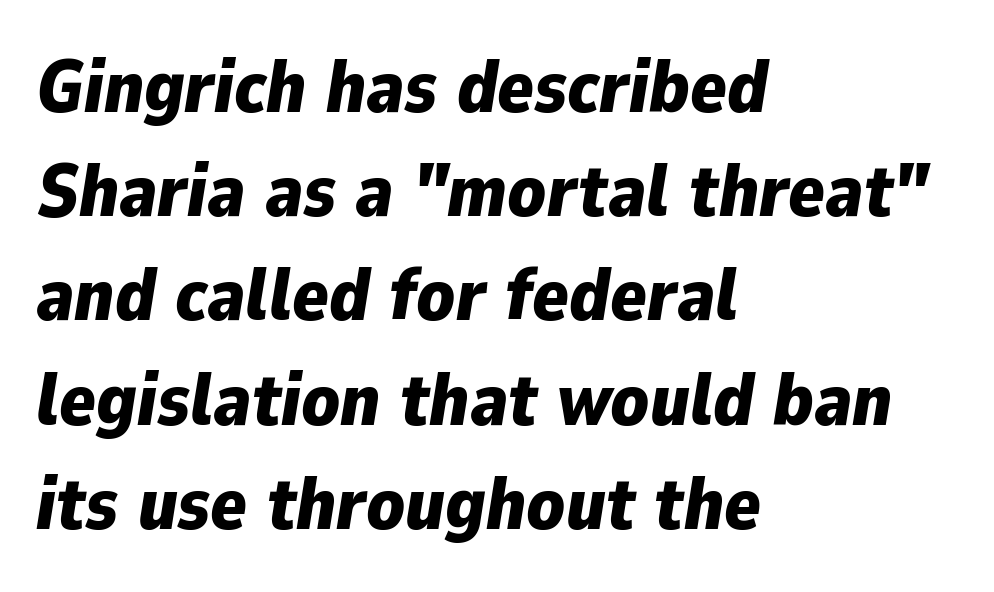
The text block is weighted toward the left margin, trailing off unevenly rightward. Letter spacing: default. Nobody drew a line under any word here. Every letter is thick-stroked: bold, no question. Compared with typical paragraphs, the rows here are spaced about the same.
